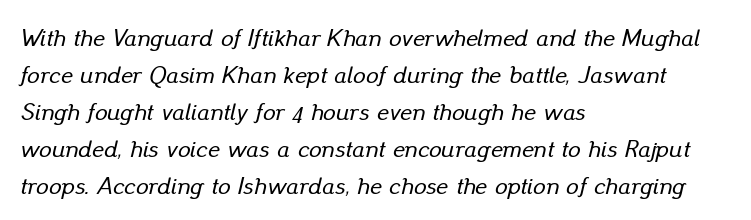
Leftover space on each line is placed entirely after the last word. Summary of vertical rhythm: regular, with standard interline spacing. Tracking value appears to be zero — textbook default spacing. Just letters on the line, the space beneath them empty. Italic: yes, the glyphs are oblique.
